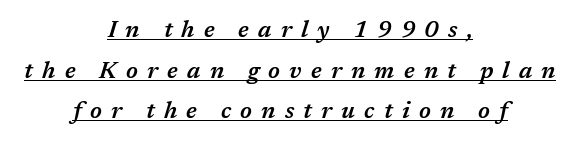
The image shows 23 px text type, italic (leaning right); set centered, line spacing 1.77x, unusually wide letter spacing (+0.4 em), underlined.
